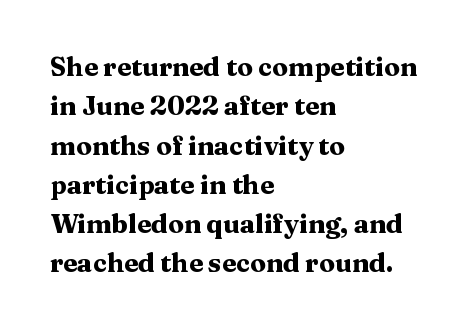
Q: Is the text bold? A: Yes.
Q: Is the text italic (slanted)? A: No, it is upright.
Q: Is the text underlined? A: No.
Q: How is the paragraph aligned? A: Left-aligned.
Q: Is the spacing between letters normal or unusually wide? A: Normal.
Q: Is the spacing between lines tight, normal or loose? A: Normal.
